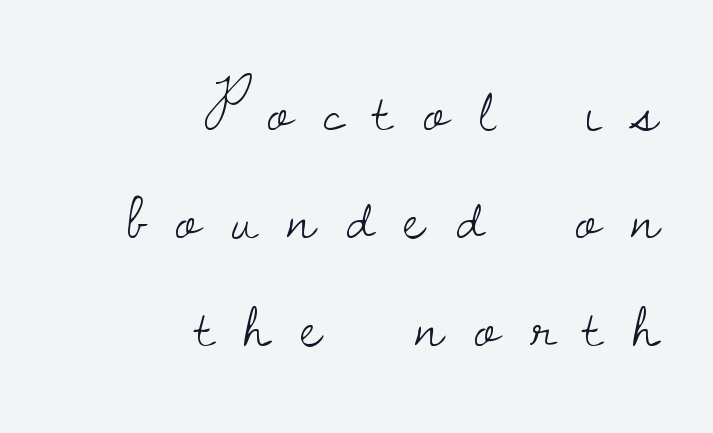
Q: Is the text bold? A: No.
Q: Is the text italic (slanted)? A: Yes.
Q: Is the typeface a serif or a sans-serif typeface? A: Serif.
Q: Is the text underlined? A: No.
Q: How is the paragraph aligned? A: Right-aligned.
Q: Is the spacing between letters normal or unusually wide? A: Unusually wide.
Q: Is the spacing between lines tight, normal or loose? A: Normal.
Q: Width (condensed, normal, or wide)? A: Normal.
Q: Stroke contrast? A: Low.
Q: x-height? A: Small.
Q: Monospaced? A: No.
